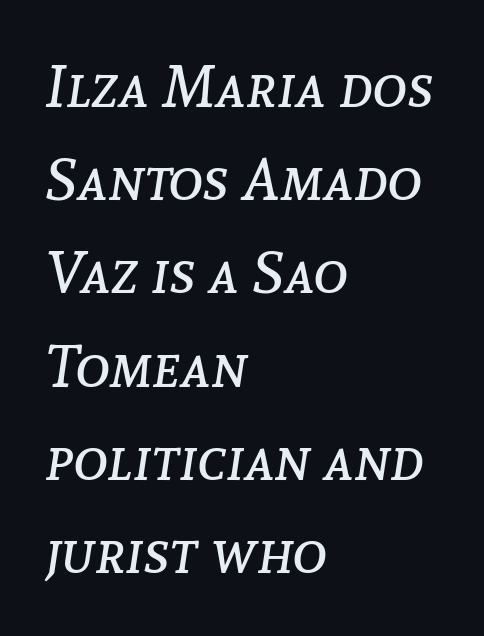
The space directly below the letters is spotless. There's an unmistakable incline to the writing here. Horizontal bands of white between lines are of average thickness. The passage shown is not bold in any degree. Here the designer chose a conventional face with non-uniform glyph widths.
